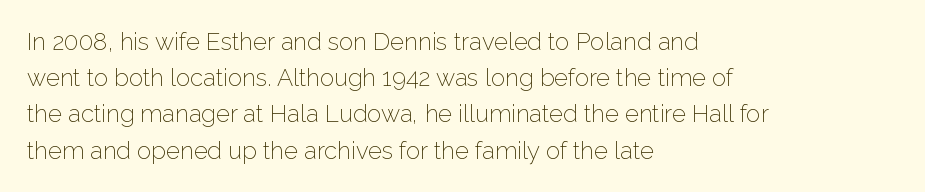
{"italic": "no", "bold": "no", "underline": "no", "align": "left", "line_spacing": "normal", "line_spacing_ratio": 1.51, "letter_spacing": "normal", "letter_spacing_em": 0.0, "glyph_px": 24}
